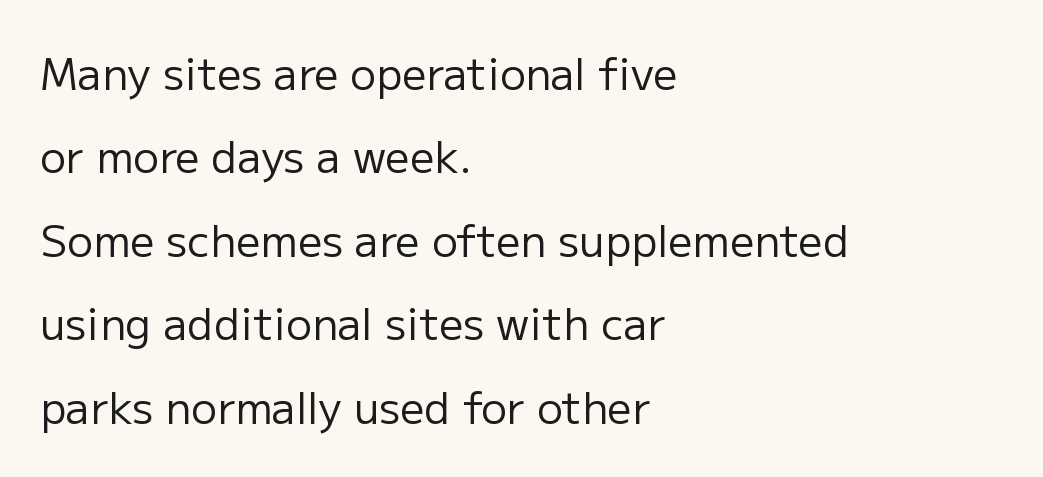
Q: Is the text bold? A: No.
Q: Is the text italic (slanted)? A: No, it is upright.
Q: Is the typeface a serif or a sans-serif typeface? A: Sans-serif.
Q: Is the text underlined? A: No.
Q: How is the paragraph aligned? A: Left-aligned.
Q: Is the spacing between letters normal or unusually wide? A: Normal.
Q: Is the spacing between lines tight, normal or loose? A: Loose.
Q: Width (condensed, normal, or wide)? A: Normal.
Q: Stroke contrast? A: Low.
Q: x-height? A: Medium.
Q: Monospaced? A: No.
